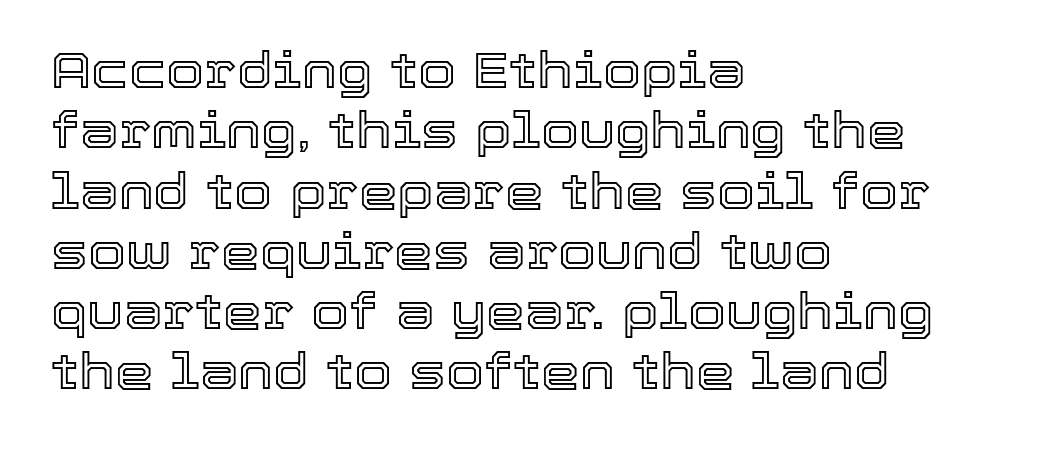
When letters stand straight like this, we call the style roman or upright. Compared with typical body copy, the letter spacing here is the same. Has an underline been added? It has not. Do the characters align in a grid? No, the font is proportional. This sample is left-justified, so line endings fall wherever the words run out.
